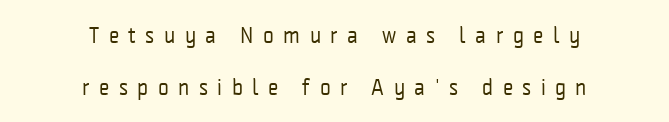
Q: Is the text bold? A: No.
Q: Is the text italic (slanted)? A: No, it is upright.
Q: Is the text underlined? A: No.
Q: How is the paragraph aligned? A: Centered.
Q: Is the spacing between letters normal or unusually wide? A: Unusually wide.
Q: Is the spacing between lines tight, normal or loose? A: Loose.
